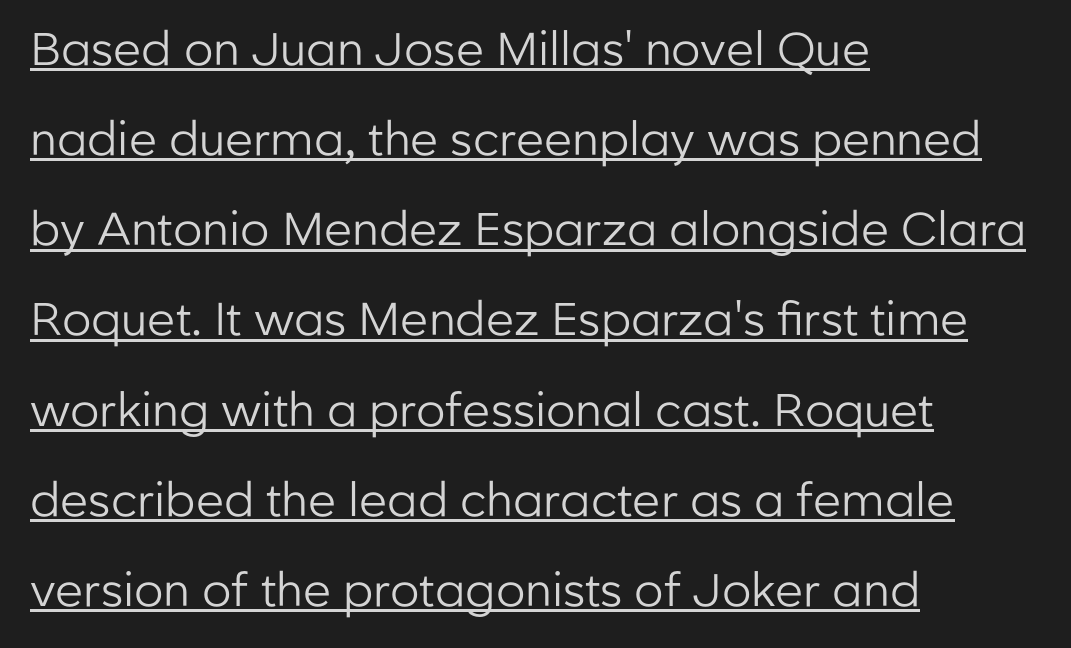
{"serif": "no", "italic": "no", "bold": "no", "weight": "regular", "width": "normal", "stroke_contrast": "low", "x_height": "medium", "monospaced": "no", "underline": "yes", "align": "left", "line_spacing": "loose", "line_spacing_ratio": 1.96, "letter_spacing": "normal", "letter_spacing_em": 0.0, "glyph_px": 46}
